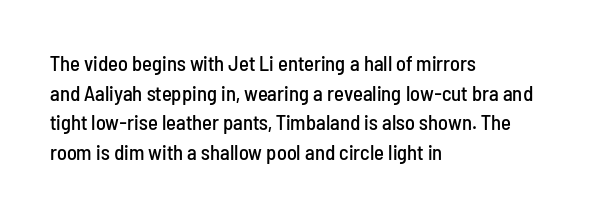
Caption: standard tracking, unaltered. Only glyphs here, with clear space below each row. The line-height multiplier appears to be the usual default. The typography opts for an upright posture over an oblique one. A student would call this left alignment; a typographer would say flush left, rag right.
